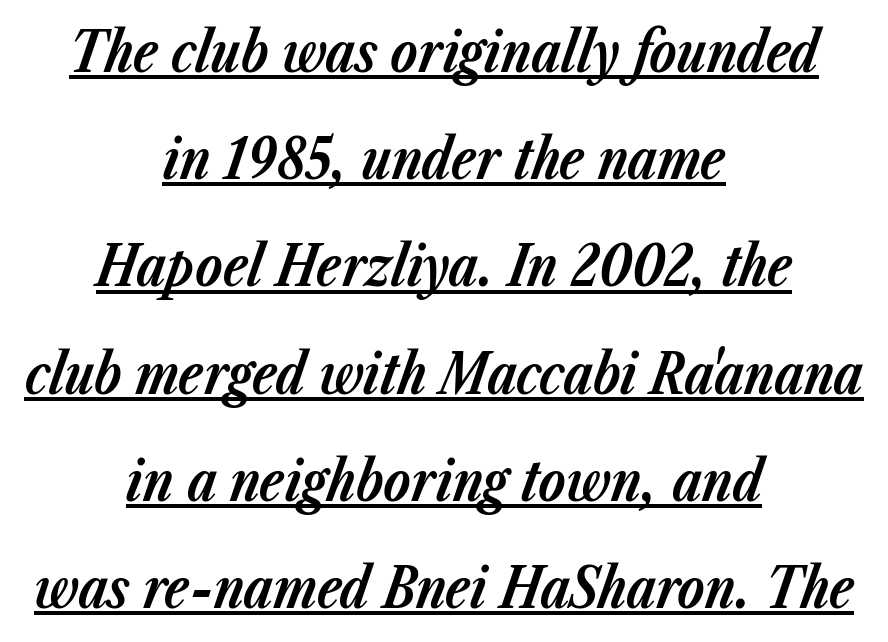
{"italic": "yes", "lean": "right", "slant_degrees": 23, "bold": "yes", "weight": "bold", "width": "normal", "stroke_contrast": "low", "x_height": "medium", "monospaced": "no", "underline": "yes", "align": "center", "line_spacing": "loose", "line_spacing_ratio": 1.95, "letter_spacing": "normal", "letter_spacing_em": 0.0, "glyph_px": 55}
